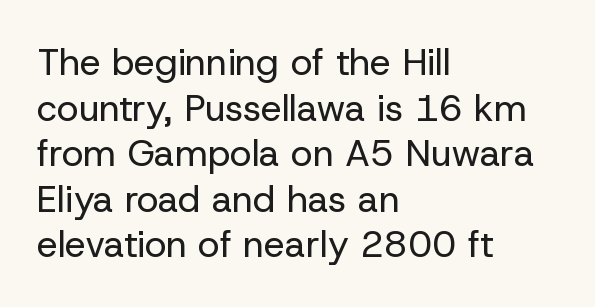
The image shows 37 px regular-weight sans-serif type, upright; set left-aligned, line spacing 1.23x, normal letter spacing, not underlined; low stroke contrast and a medium x-height.
